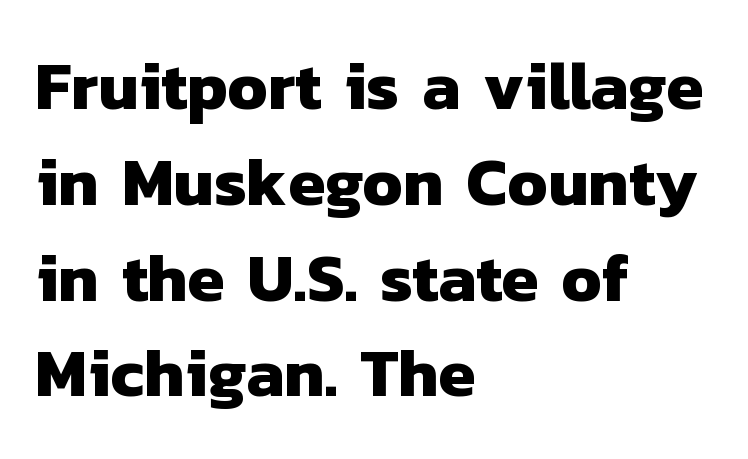
Varying glyph widths throughout — classic text-font behaviour. What stands out about the letter spacing? Nothing — it is the standard amount. The paragraph has a hard left edge and a soft right edge. Each letter's strokes conclude bluntly, with no projecting serifs. Notice how descenders clear the ascenders below comfortably — that's standard leading. A bare baseline throughout the passage.
